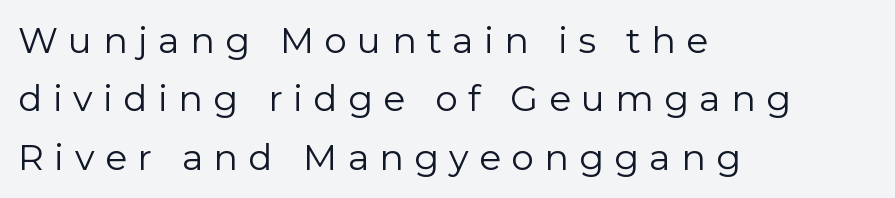
In terms of leading, this rendering sits right in the middle. Plain, unruled lines of type. Think standard paragraph weight, or any step lighter than that. Every stem runs plumb, perpendicular to the baseline. The setting favours the left margin, as ordinary paragraphs usually do.
